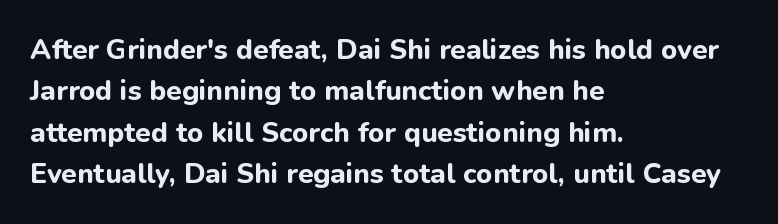
The rendering uses natural spacing where letterforms have individual widths. The leading is moderate, giving the passage an even texture. Does extra space separate the letters? No, they use regular spacing. The letters carry no serifs — their stems end cleanly without finishing strokes. Casual observation: everything's shoved over to the left. Tall strokes in this sample are plumb rather than angled.
